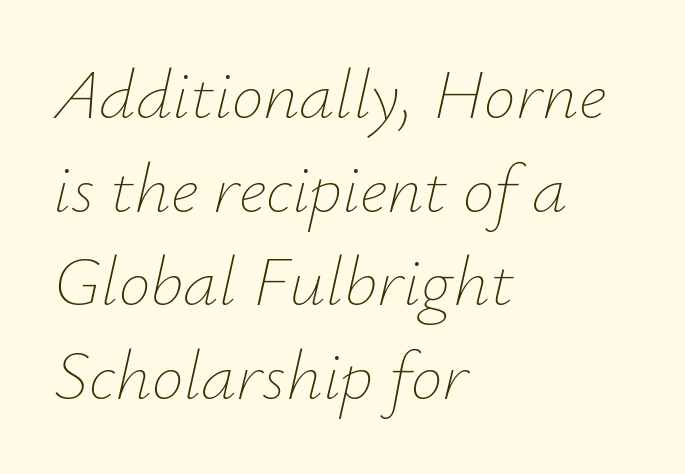
Q: Is the text bold? A: No.
Q: Is the text italic (slanted)? A: Yes, it leans right by about 12 degrees.
Q: Is the text underlined? A: No.
Q: How is the paragraph aligned? A: Left-aligned.
Q: Is the spacing between letters normal or unusually wide? A: Normal.
Q: Is the spacing between lines tight, normal or loose? A: Normal.
Q: Width (condensed, normal, or wide)? A: Normal.
Q: Stroke contrast? A: Low.
Q: x-height? A: Small.
Q: Monospaced? A: No.
